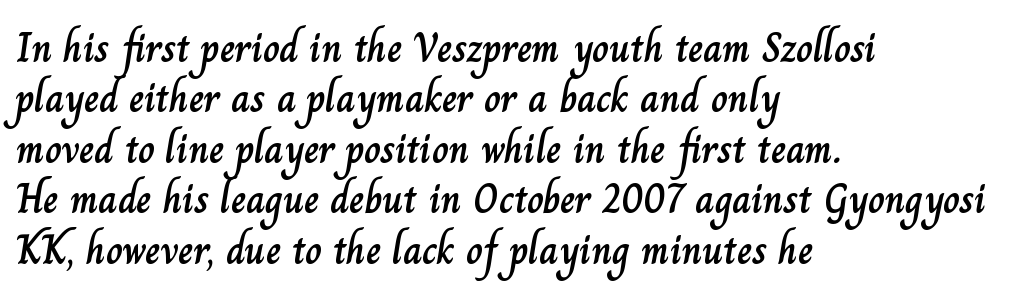
Tracking here is standard; glyphs follow each other at the usual distance. Any mark beneath the type? The region is blank. Compared with a centered layout, this one pins lines to the left instead. A typesetter would call this proportional, since set widths differ per character.
